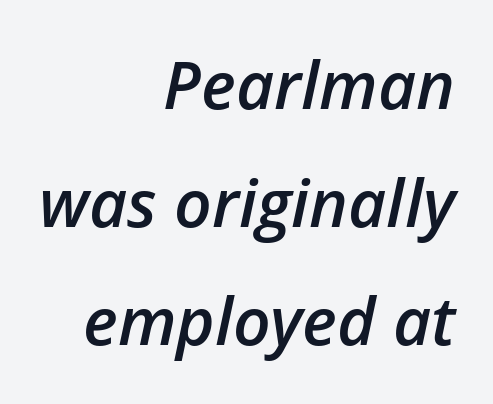
The image shows 66 px semibold type, italic (leaning right); set right-aligned, line spacing 1.79x, normal letter spacing, not underlined; low stroke contrast and a medium x-height.
